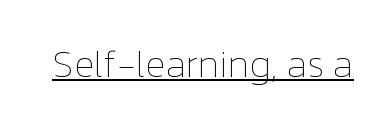
The image shows 38 px thin type, upright; set normal letter spacing, underlined; low stroke contrast and a medium x-height.
